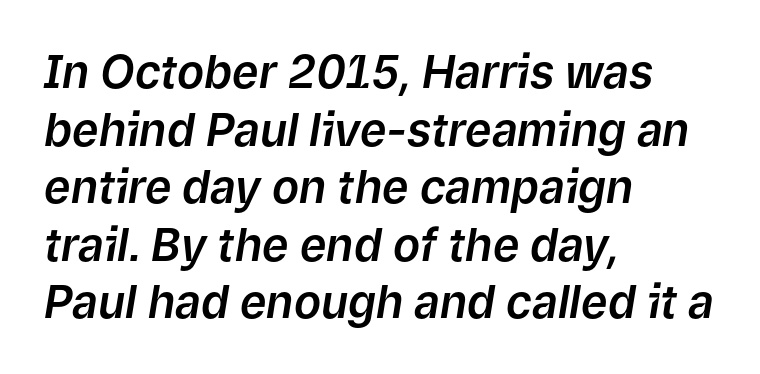
The image shows 45 px text type, italic (leaning right); set left-aligned, normal line spacing (1.28x), normal letter spacing, not underlined; low stroke contrast and a medium x-height.
